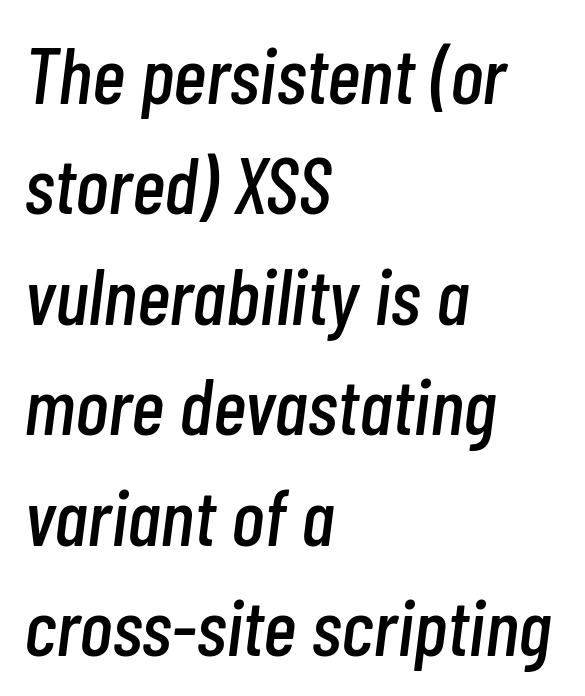
Lines of text with bare space underneath. The rendering uses natural spacing where letterforms have individual widths. How would I describe the line gaps? Plain and ordinary. One-word summary of the alignment: left. The passage shown has conventional tracking throughout. Notice how the stems are inclined rather than vertical — that's the hallmark of italics.
